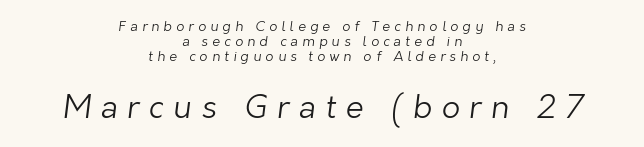
In this sample the second text group is rendered at the bigger scale. Summary of vertical rhythm: compact, with narrow interline spacing. The tracking jumps out immediately: characters are airy and widely separated. The passage shown is not bold in any degree.
